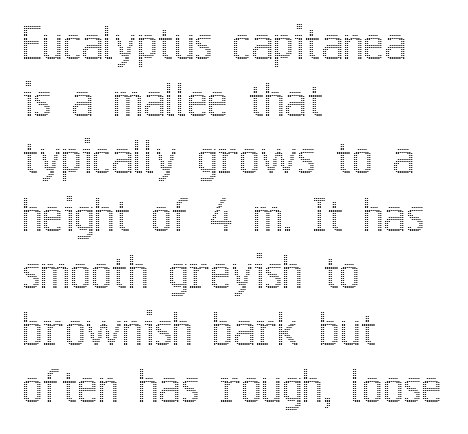
The image shows 44 px condensed type, upright; set left-aligned, normal line spacing (1.3x), normal letter spacing, not underlined; a medium x-height.
